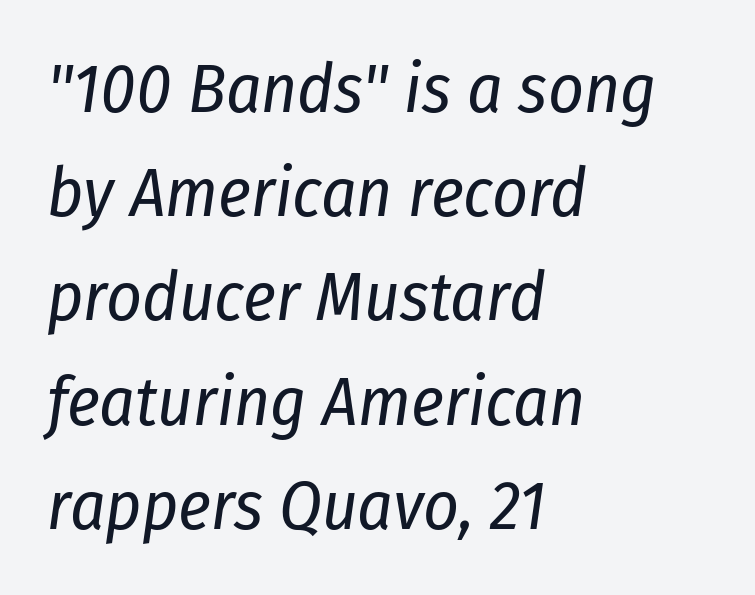
{"italic": "yes", "lean": "right", "slant_degrees": 8, "bold": "no", "weight": "regular", "width": "condensed", "stroke_contrast": "low", "x_height": "medium", "monospaced": "no", "underline": "no", "align": "left", "line_spacing": "normal", "line_spacing_ratio": 1.51, "letter_spacing": "normal", "letter_spacing_em": 0.0, "glyph_px": 69}
